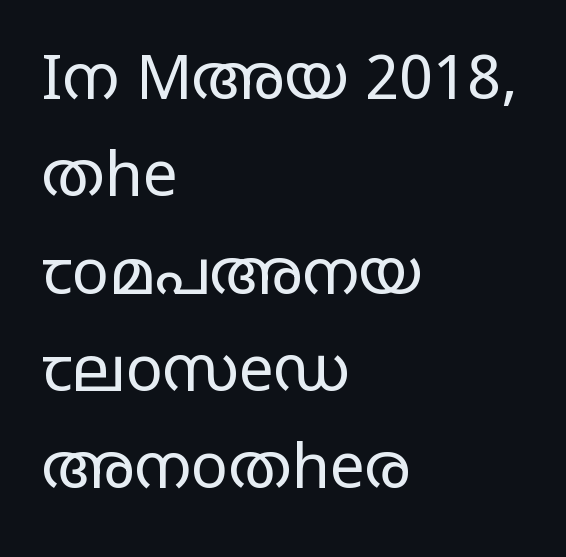
{"serif": "no", "italic": "no", "bold": "no", "weight": "regular", "width": "wide", "stroke_contrast": "low", "x_height": "large", "monospaced": "no", "underline": "no", "align": "left", "line_spacing": "normal", "line_spacing_ratio": 1.57, "letter_spacing": "normal", "letter_spacing_em": 0.0, "glyph_px": 62}
